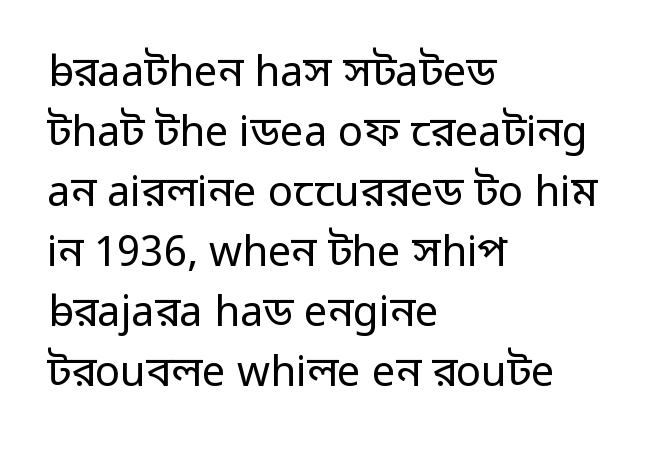
Think of a printed novel: that variable character pitch is what you see here. No word sits above an underline. A typesetter would label this face a sans. Nobody touched the tracking dial on this one.
